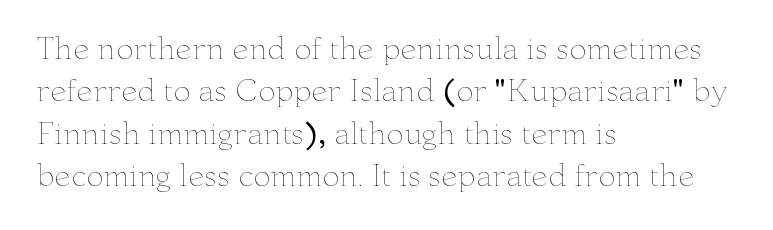
{"italic": "no", "bold": "no", "weight": "thin", "width": "wide", "stroke_contrast": "low", "x_height": "small", "monospaced": "no", "underline": "no", "align": "left", "line_spacing": "normal", "line_spacing_ratio": 1.46, "letter_spacing": "normal", "letter_spacing_em": 0.0, "glyph_px": 29}
